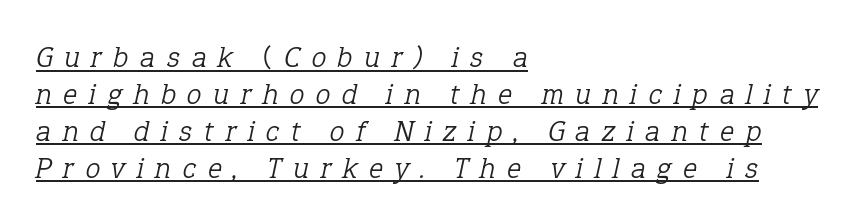
Q: Is the text bold? A: No.
Q: Is the text italic (slanted)? A: Yes, it leans right by about 12 degrees.
Q: Is the typeface a serif or a sans-serif typeface? A: Serif.
Q: Is the text underlined? A: Yes.
Q: How is the paragraph aligned? A: Left-aligned.
Q: Is the spacing between letters normal or unusually wide? A: Unusually wide.
Q: Width (condensed, normal, or wide)? A: Normal.
Q: Stroke contrast? A: Low.
Q: x-height? A: Medium.
Q: Monospaced? A: No.
